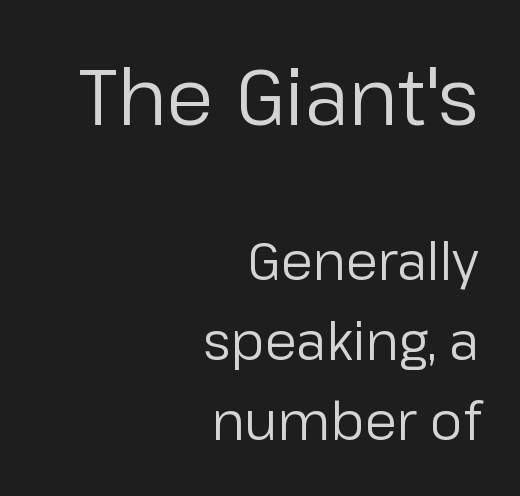
The image shows 78 px regular-weight sans-serif type, upright; set right-aligned, normal line spacing (1.54x), normal letter spacing, not underlined; the first (top) block is 1.5x larger; low stroke contrast and a medium x-height.
